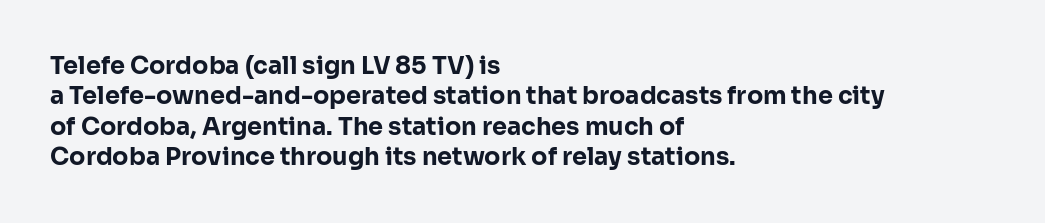
{"italic": "no", "bold": "yes", "underline": "no", "align": "left", "line_spacing": "normal", "line_spacing_ratio": 1.27, "letter_spacing": "normal", "letter_spacing_em": 0.0, "glyph_px": 24}
